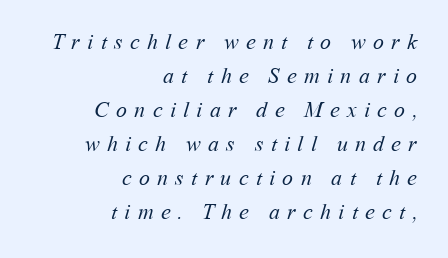
The image shows 22 px text type; set right-aligned, normal line spacing (1.55x), unusually wide letter spacing (+0.33 em), not underlined.
